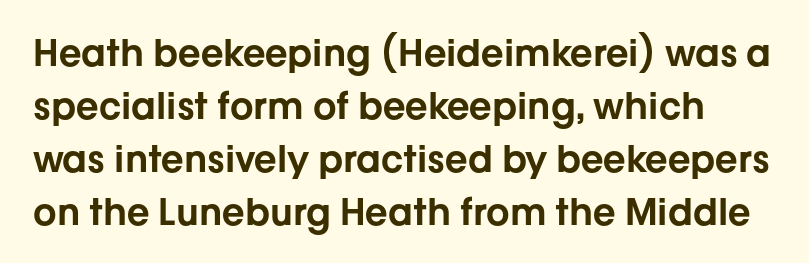
Glyph-to-glyph distance matches everyday printed text. Posture: vertical. These lines are rendered in a variable-pitch font. A clean baseline with only descenders dipping below it. Horizontal bands of white between lines are of average thickness.
